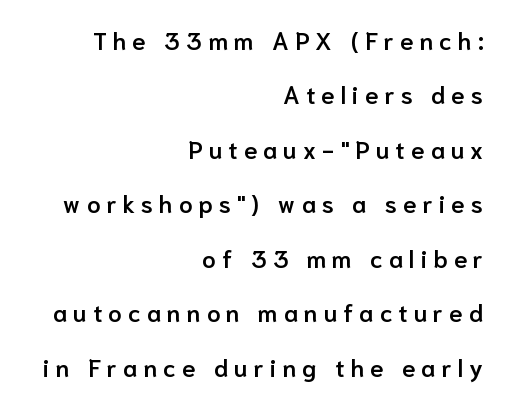
The image shows 24 px text type, upright; set right-aligned, loose line spacing (2.27x), unusually wide letter spacing (+0.26 em), not underlined.
